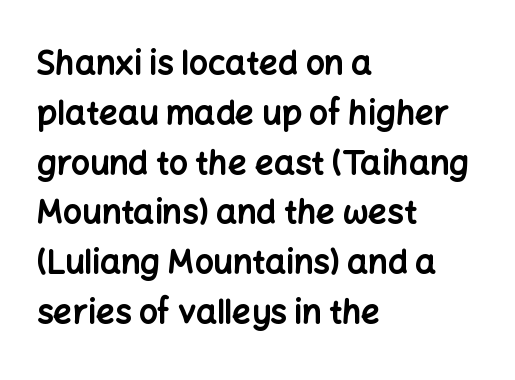
Q: Is the text bold? A: Yes.
Q: Is the text italic (slanted)? A: No, it is upright.
Q: Is the typeface a serif or a sans-serif typeface? A: Sans-serif.
Q: Is the text underlined? A: No.
Q: How is the paragraph aligned? A: Left-aligned.
Q: Is the spacing between letters normal or unusually wide? A: Normal.
Q: Is the spacing between lines tight, normal or loose? A: Normal.
Q: Width (condensed, normal, or wide)? A: Normal.
Q: Stroke contrast? A: Low.
Q: x-height? A: Medium.
Q: Monospaced? A: No.
